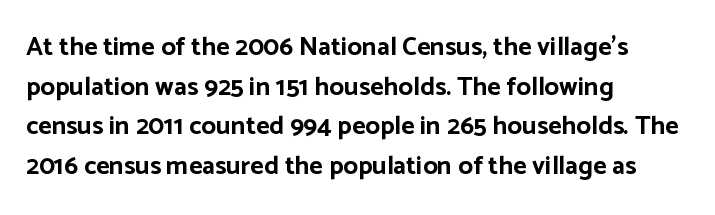
Q: Is the text bold? A: Yes.
Q: Is the text italic (slanted)? A: No, it is upright.
Q: Is the text underlined? A: No.
Q: How is the paragraph aligned? A: Left-aligned.
Q: Is the spacing between letters normal or unusually wide? A: Normal.
Q: Is the spacing between lines tight, normal or loose? A: Normal.
